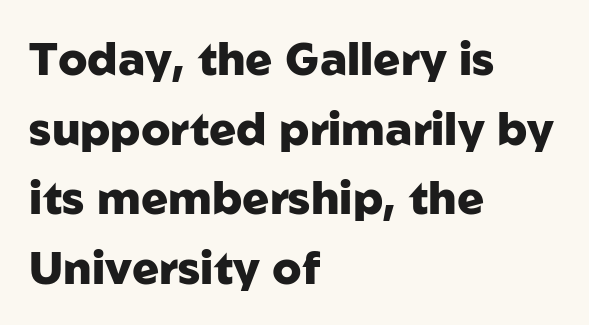
Grotesque or geometric, the face here clearly has no serifs. What stands out about the letter spacing? Nothing — it is the standard amount. The vertical gap from one line to the next is medium. The passage is arranged the way most books set body copy — flush left. The space beneath each line is pristine and unruled.
